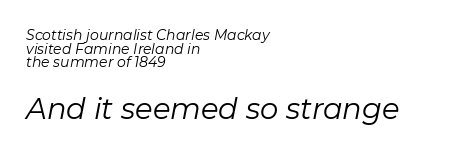
{"italic": "yes", "lean": "right", "slant_degrees": 11, "bold": "no", "weight": "regular", "width": "normal", "stroke_contrast": "low", "x_height": "medium", "monospaced": "no", "underline": "no", "align": "left", "line_spacing": "tight", "line_spacing_ratio": 0.98, "letter_spacing": "normal", "letter_spacing_em": 0.0, "larger_block": "second", "size_ratio": 2.07, "glyph_px": 29}
